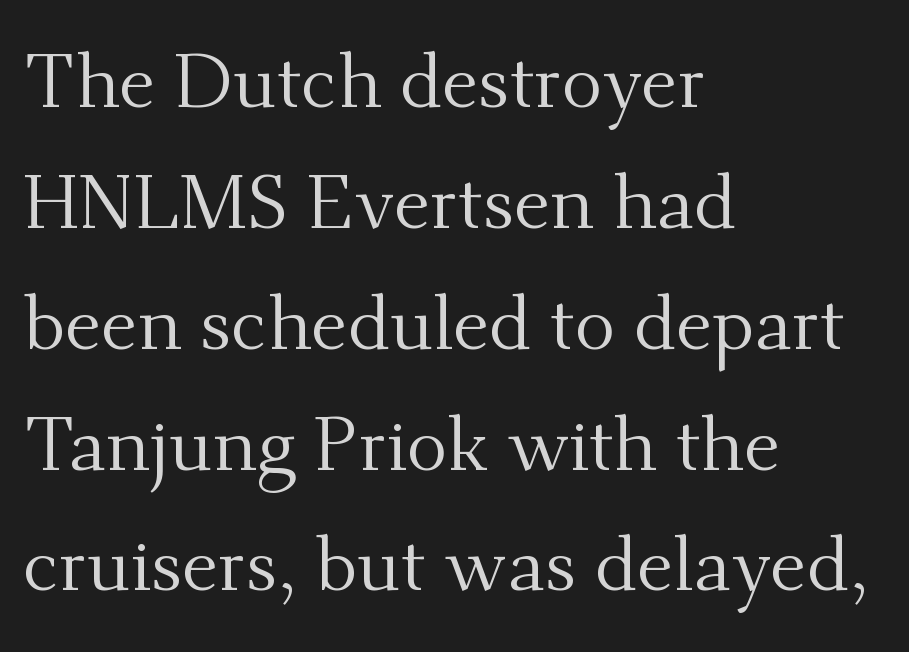
The image shows 76 px regular-weight serif type, upright; set left-aligned, normal line spacing (1.59x), normal letter spacing, not underlined; medium stroke contrast and a small x-height.
